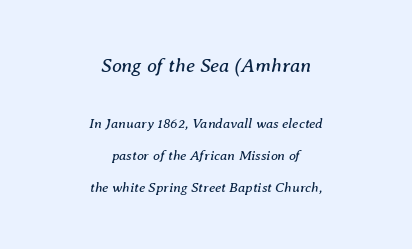
The image shows 20 px text type, italic (leaning right); set centered, loose line spacing (2.29x), normal letter spacing, not underlined; the first (top) block is 1.43x larger.
